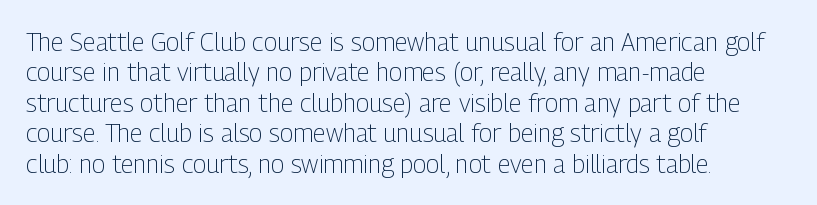
Q: Is the text bold? A: No.
Q: Is the text italic (slanted)? A: No, it is upright.
Q: Is the text underlined? A: No.
Q: How is the paragraph aligned? A: Left-aligned.
Q: Is the spacing between letters normal or unusually wide? A: Normal.
